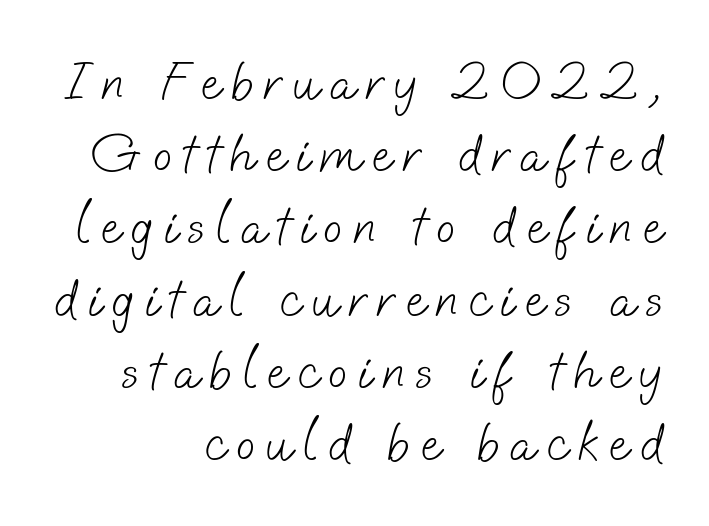
{"serif": "no", "bold": "no", "weight": "light", "width": "normal", "stroke_contrast": "low", "x_height": "small", "monospaced": "no", "underline": "no", "align": "right", "line_spacing": "normal", "line_spacing_ratio": 1.29, "glyph_px": 56}
